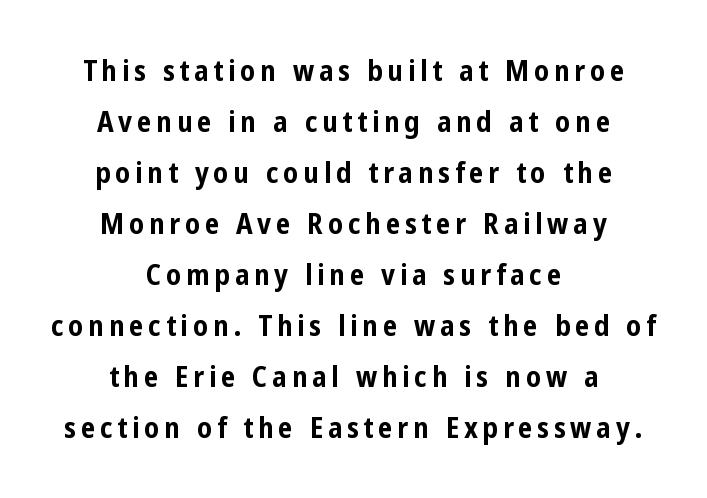
{"serif": "no", "italic": "no", "bold": "yes", "weight": "bold", "width": "condensed", "stroke_contrast": "low", "x_height": "medium", "monospaced": "no", "underline": "no", "align": "center", "line_spacing_ratio": 1.76, "glyph_px": 29}
